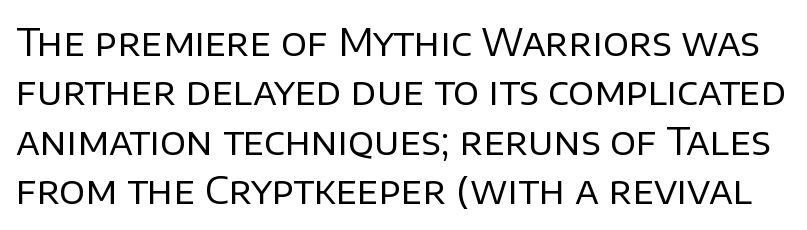
{"serif": "no", "italic": "no", "bold": "no", "weight": "regular", "width": "normal", "stroke_contrast": "low", "x_height": "large", "monospaced": "no", "underline": "no", "line_spacing": "normal", "line_spacing_ratio": 1.3, "letter_spacing": "normal", "letter_spacing_em": 0.0, "glyph_px": 38}
